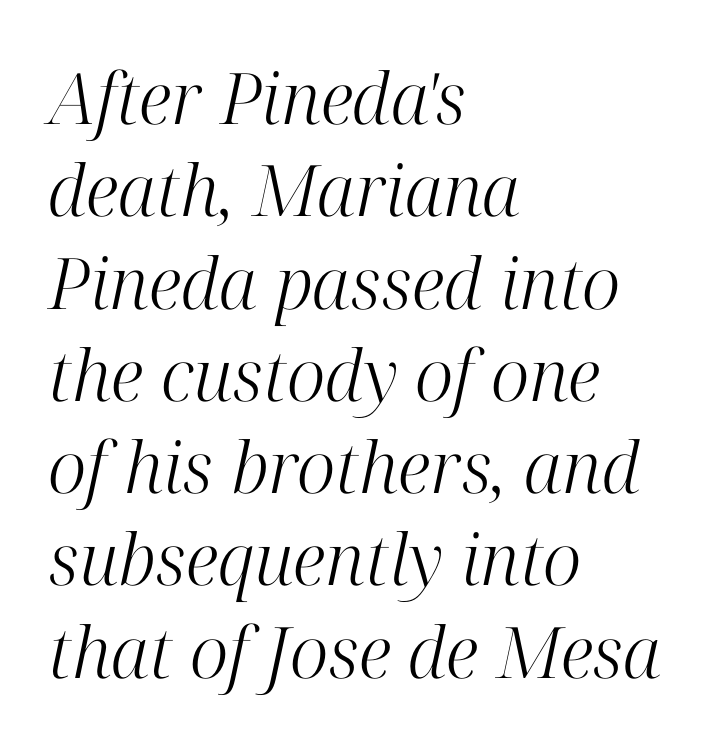
Q: Is the text bold? A: No.
Q: Is the text italic (slanted)? A: Yes, it leans right by about 12 degrees.
Q: Is the typeface a serif or a sans-serif typeface? A: Serif.
Q: Is the text underlined? A: No.
Q: How is the paragraph aligned? A: Left-aligned.
Q: Is the spacing between letters normal or unusually wide? A: Normal.
Q: Is the spacing between lines tight, normal or loose? A: Normal.
Q: Width (condensed, normal, or wide)? A: Normal.
Q: Stroke contrast? A: High.
Q: x-height? A: Medium.
Q: Monospaced? A: No.
